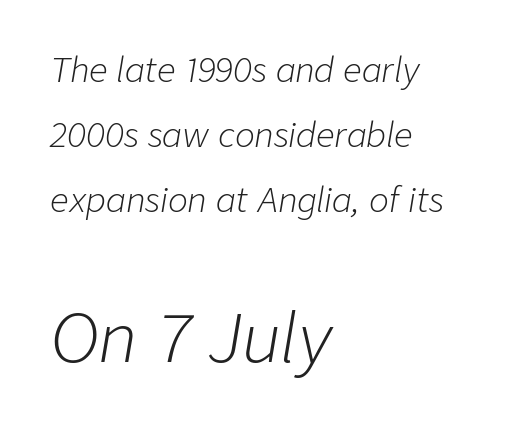
Q: Is the text bold? A: No.
Q: Is the text italic (slanted)? A: Yes, it leans right by about 9 degrees.
Q: Is the text underlined? A: No.
Q: How is the paragraph aligned? A: Left-aligned.
Q: Is the spacing between letters normal or unusually wide? A: Normal.
Q: Is the spacing between lines tight, normal or loose? A: Loose.
Q: Which block of text is set in a larger size, the first (top) or the second (bottom)? A: The second (bottom) one.
Q: Width (condensed, normal, or wide)? A: Normal.
Q: Stroke contrast? A: Low.
Q: x-height? A: Medium.
Q: Monospaced? A: No.
